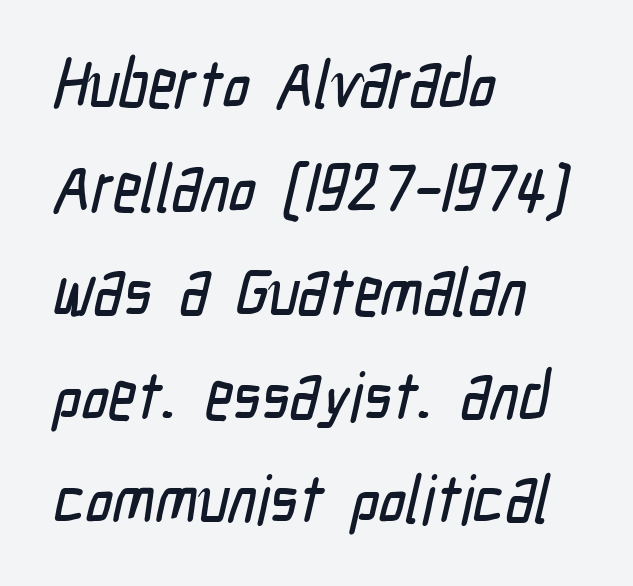
The image shows 67 px condensed sans-serif type; set left-aligned, normal line spacing (1.55x), normal letter spacing, not underlined; low stroke contrast and a medium x-height.
